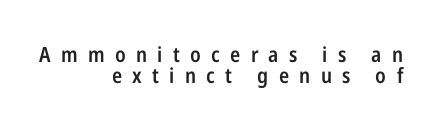
Q: Is the text bold? A: Semi-bold.
Q: Is the text italic (slanted)? A: No, it is upright.
Q: Is the text underlined? A: No.
Q: How is the paragraph aligned? A: Right-aligned.
Q: Is the spacing between letters normal or unusually wide? A: Unusually wide.
Q: Is the spacing between lines tight, normal or loose? A: Tight.
